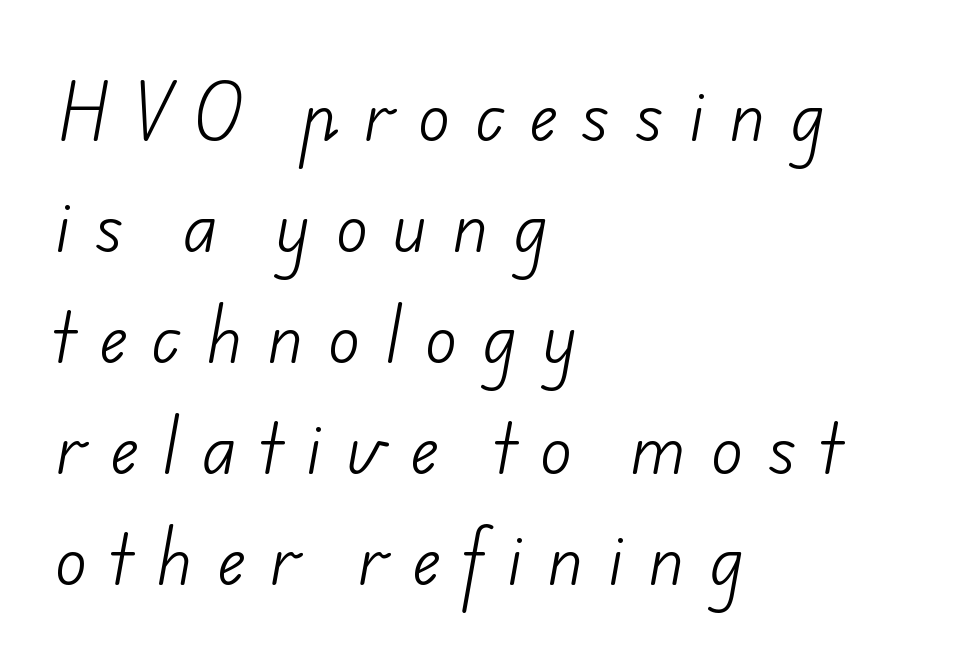
Q: Is the text bold? A: No.
Q: Is the typeface a serif or a sans-serif typeface? A: Sans-serif.
Q: Is the text underlined? A: No.
Q: How is the paragraph aligned? A: Left-aligned.
Q: Is the spacing between letters normal or unusually wide? A: Unusually wide.
Q: Is the spacing between lines tight, normal or loose? A: Normal.
Q: Width (condensed, normal, or wide)? A: Normal.
Q: Stroke contrast? A: Low.
Q: x-height? A: Small.
Q: Monospaced? A: No.
